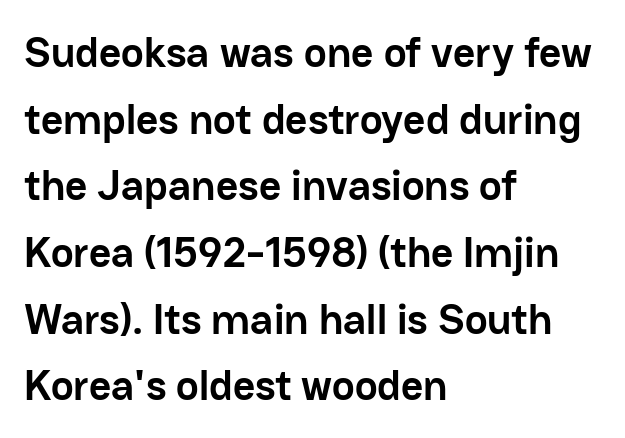
The image shows 43 px semibold sans-serif type, upright; set left-aligned, normal line spacing (1.55x), normal letter spacing, not underlined; low stroke contrast and a medium x-height.
